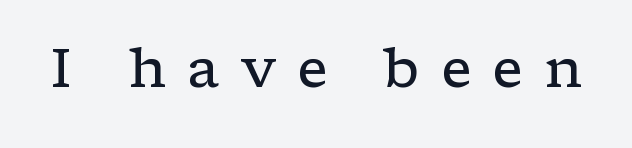
The image shows 55 px regular-weight, wide serif type, upright; set unusually wide letter spacing (+0.38 em), not underlined; low stroke contrast and a medium x-height.
